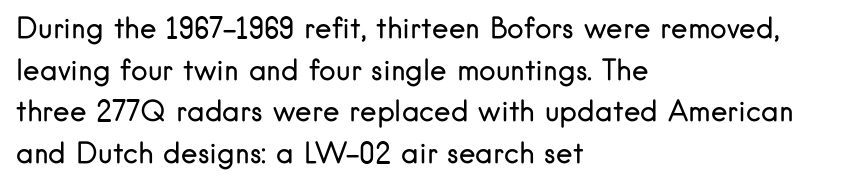
The horizontal fit of the characters is conventional and even. The face looks like a standard text weight, possibly lighter. Does the type have serifs? No, each stem ends abruptly. Vertical spacing — default. The glyphs are unaccompanied by any horizontal stroke below them.
